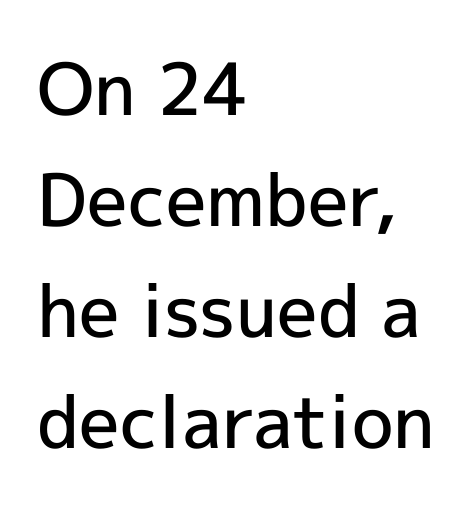
{"serif": "no", "italic": "no", "bold": "semi", "weight": "semibold", "width": "normal", "x_height": "medium", "monospaced": "no", "underline": "no", "align": "left", "line_spacing": "normal", "line_spacing_ratio": 1.54, "letter_spacing": "normal", "letter_spacing_em": 0.0, "glyph_px": 72}
